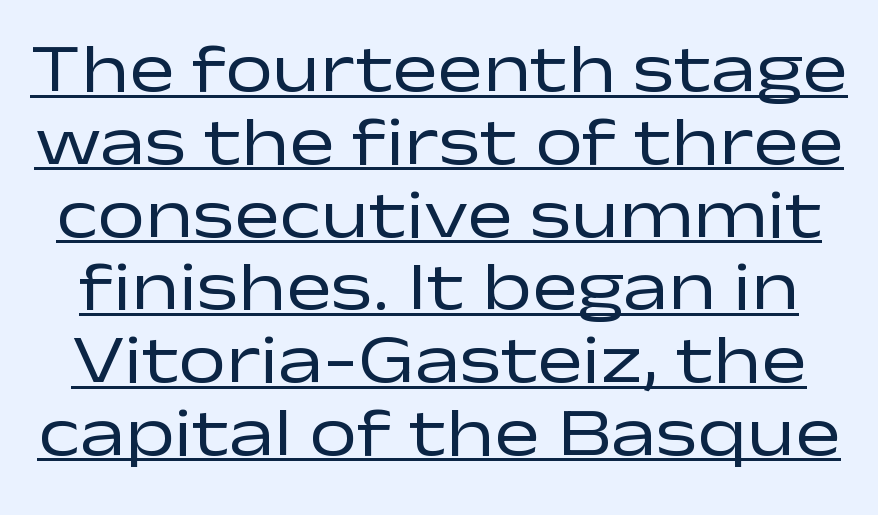
This sample uses plain, unmodified letter spacing. Weight: regular or lighter. Quick note: interline space is minimal. Note the varied advance widths — an 'i' is clearly narrower than an 'm'. No feet cap the strokes, marking this as sans-serif type.
